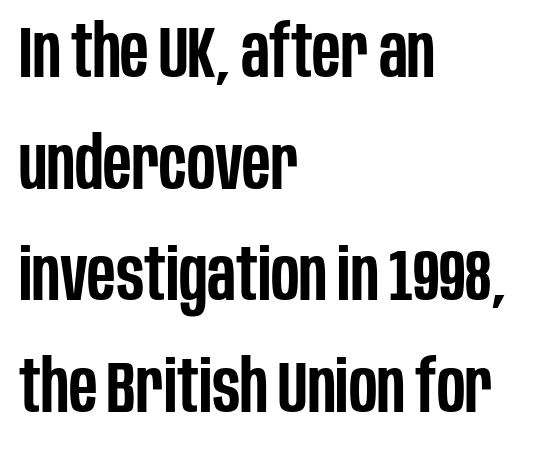
Q: Is the text bold? A: Semi-bold.
Q: Is the text italic (slanted)? A: No, it is upright.
Q: Is the typeface a serif or a sans-serif typeface? A: Sans-serif.
Q: Is the text underlined? A: No.
Q: How is the paragraph aligned? A: Left-aligned.
Q: Is the spacing between letters normal or unusually wide? A: Normal.
Q: Is the spacing between lines tight, normal or loose? A: Normal.
Q: Width (condensed, normal, or wide)? A: Condensed.
Q: Stroke contrast? A: Low.
Q: x-height? A: Large.
Q: Monospaced? A: No.
